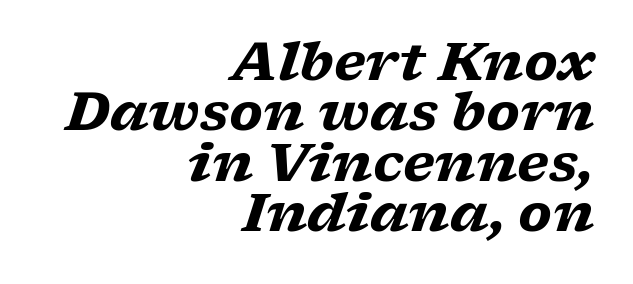
Does the weight exceed regular? Yes, all the way to bold. Varying glyph widths throughout — classic text-font behaviour. The letterforms sit shoulder to shoulder at normal distance. Students, observe: this is what under-led, compact text looks like. You can tell it's italic because the verticals aren't actually vertical. Leftover space on each line is placed entirely before the opening word.
